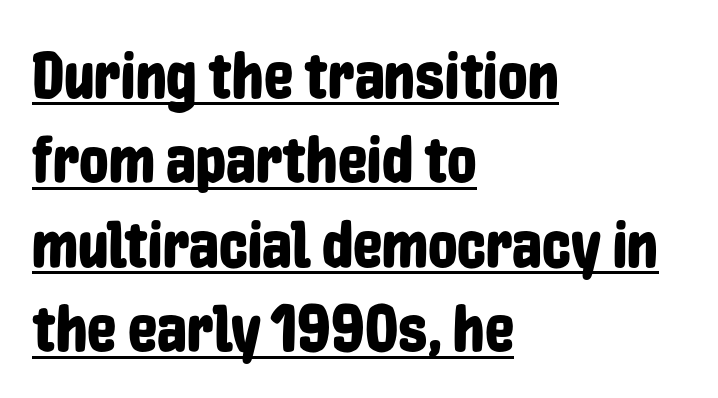
The face used here is a sans, in the tradition of grotesques and geometrics. Does the copy run flush right? No — it runs flush left. Observe the ordinary spacing: letters are neighbours, not strangers. Does the leading feel generous? No, just average. Each line of the rendering has a horizontal stroke beneath the glyphs. The lettering holds an erect, upright posture throughout.
